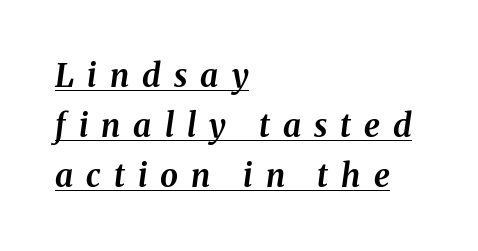
The image shows 32 px bold type, italic (leaning right); set left-aligned, normal line spacing (1.56x), unusually wide letter spacing (+0.41 em), underlined; medium stroke contrast and a medium x-height.
